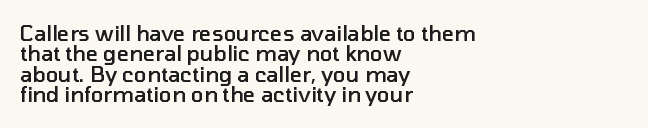
{"italic": "no", "bold": "semi", "underline": "no", "align": "left", "line_spacing": "tight", "line_spacing_ratio": 0.97, "letter_spacing": "normal", "letter_spacing_em": 0.0, "glyph_px": 21}
